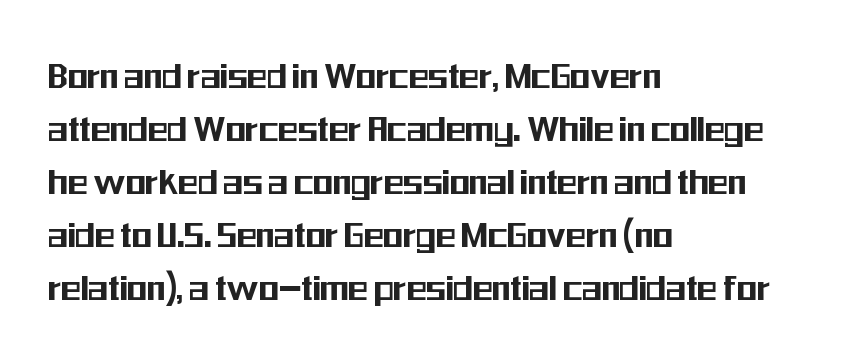
The face used here is proportionally spaced, like ordinary book or web type. The gap between lines stays unmarked. Line starts are locked; line ends wander. You can tell it's not italic because the verticals are truly vertical. No extra tracking has been applied to these lines. I'd call this a sans setting — the letters go barefoot.
